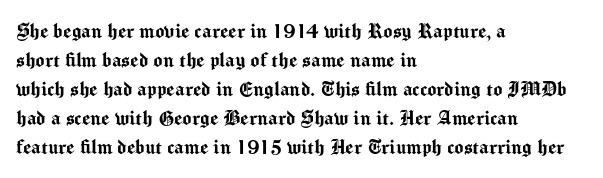
Q: Is the text italic (slanted)? A: No, it is upright.
Q: Is the text underlined? A: No.
Q: How is the paragraph aligned? A: Left-aligned.
Q: Is the spacing between letters normal or unusually wide? A: Normal.
